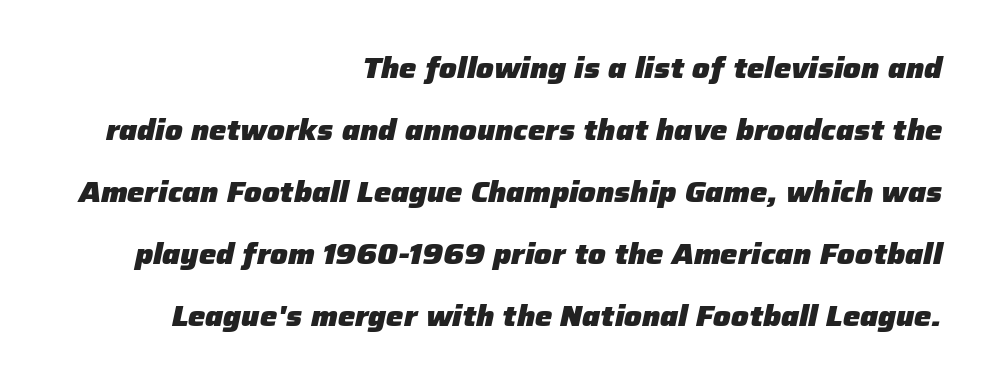
The image shows 29 px heavy type, italic (leaning right); set right-aligned, loose line spacing (2.14x), normal letter spacing, not underlined; low stroke contrast and a medium x-height.
